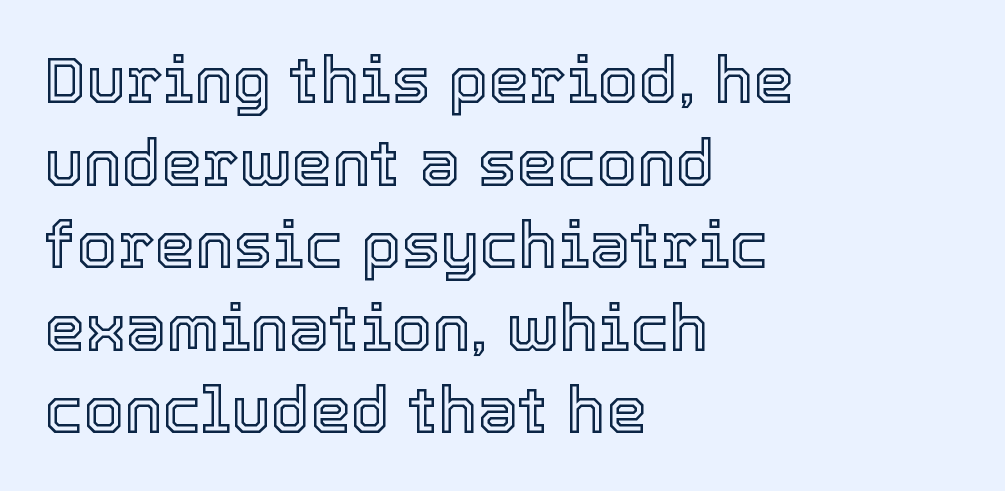
Q: Is the text italic (slanted)? A: No, it is upright.
Q: Is the text underlined? A: No.
Q: How is the paragraph aligned? A: Left-aligned.
Q: Is the spacing between letters normal or unusually wide? A: Normal.
Q: Is the spacing between lines tight, normal or loose? A: Normal.
Q: Width (condensed, normal, or wide)? A: Normal.
Q: x-height? A: Medium.
Q: Monospaced? A: No.
